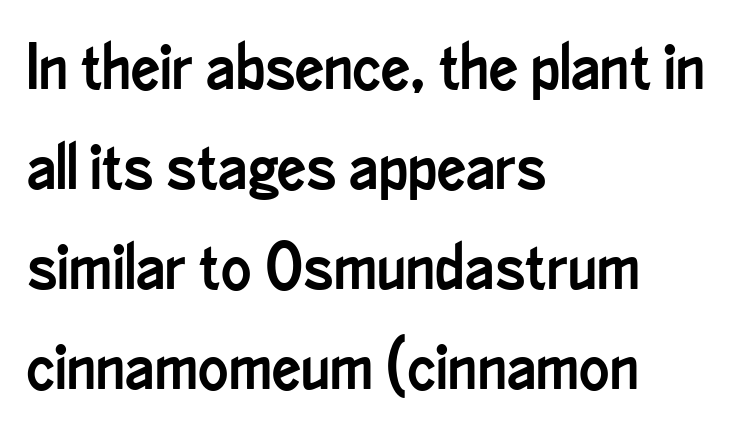
Vertical spacing — default. The tracking reads as untouched default to a designer's eye. The font family rendered here belongs to the sans-serif group. Is the block centered? No — it sits flush against the left margin. Spacing verdict: proportional, widths tailored to each character. This sample uses an upright cut, with every glyph sitting square on the baseline.
